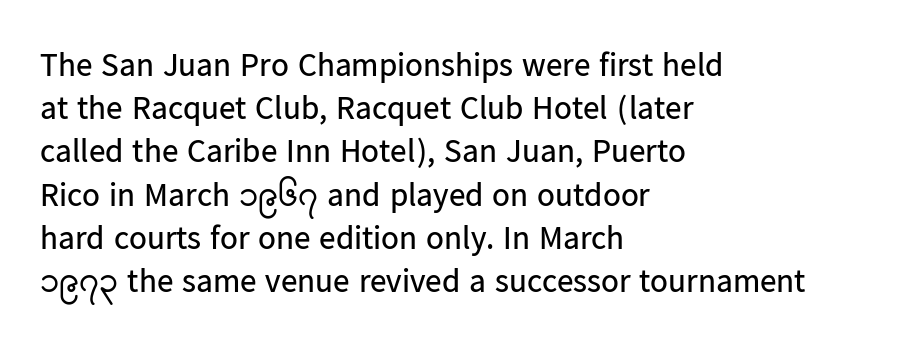
Q: Is the text bold? A: No.
Q: Is the text italic (slanted)? A: No, it is upright.
Q: Is the typeface a serif or a sans-serif typeface? A: Sans-serif.
Q: Is the text underlined? A: No.
Q: How is the paragraph aligned? A: Left-aligned.
Q: Is the spacing between letters normal or unusually wide? A: Normal.
Q: Is the spacing between lines tight, normal or loose? A: Normal.
Q: Width (condensed, normal, or wide)? A: Normal.
Q: Stroke contrast? A: Low.
Q: x-height? A: Medium.
Q: Monospaced? A: No.
